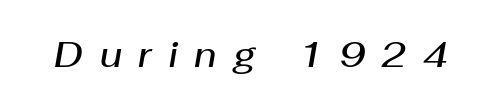
The image shows 35 px semibold type, italic (leaning right); set unusually wide letter spacing (+0.47 em), not underlined; medium stroke contrast and a medium x-height.
